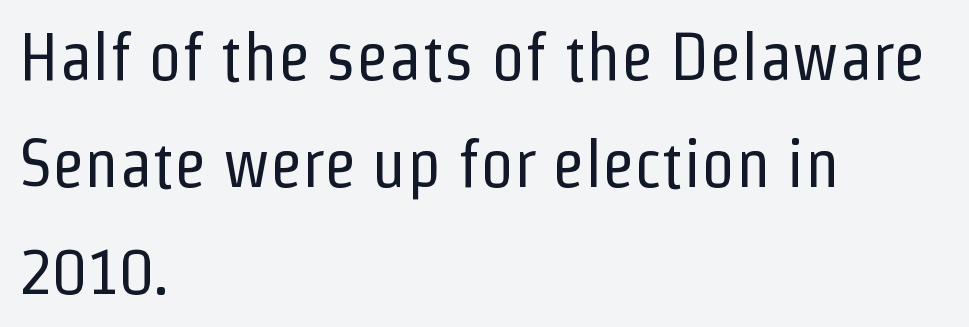
The image shows 67 px regular-weight, condensed sans-serif type, upright; set left-aligned, normal line spacing (1.6x), normal letter spacing, not underlined; low stroke contrast and a medium x-height.
